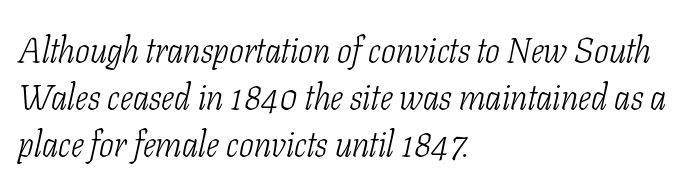
{"serif": "yes", "italic": "yes", "lean": "right", "slant_degrees": 11, "bold": "no", "weight": "light", "width": "condensed", "stroke_contrast": "low", "x_height": "medium", "monospaced": "no", "underline": "no", "align": "left", "line_spacing": "normal", "line_spacing_ratio": 1.34, "letter_spacing": "normal", "letter_spacing_em": 0.0, "glyph_px": 35}
